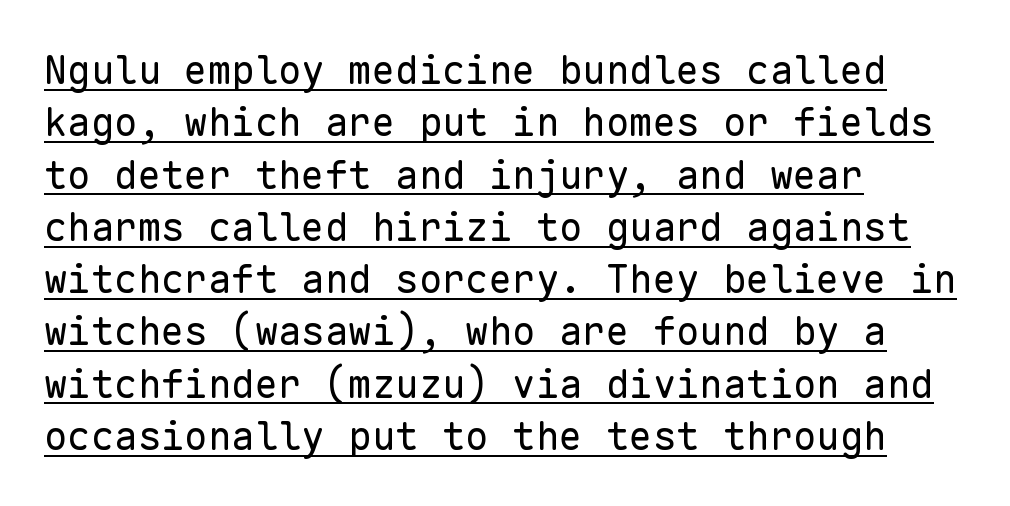
{"serif": "no", "italic": "no", "bold": "no", "weight": "regular", "width": "normal", "stroke_contrast": "low", "x_height": "medium", "monospaced": "yes", "underline": "yes", "align": "left", "line_spacing": "normal", "line_spacing_ratio": 1.34, "letter_spacing": "normal", "letter_spacing_em": 0.0, "glyph_px": 39}
